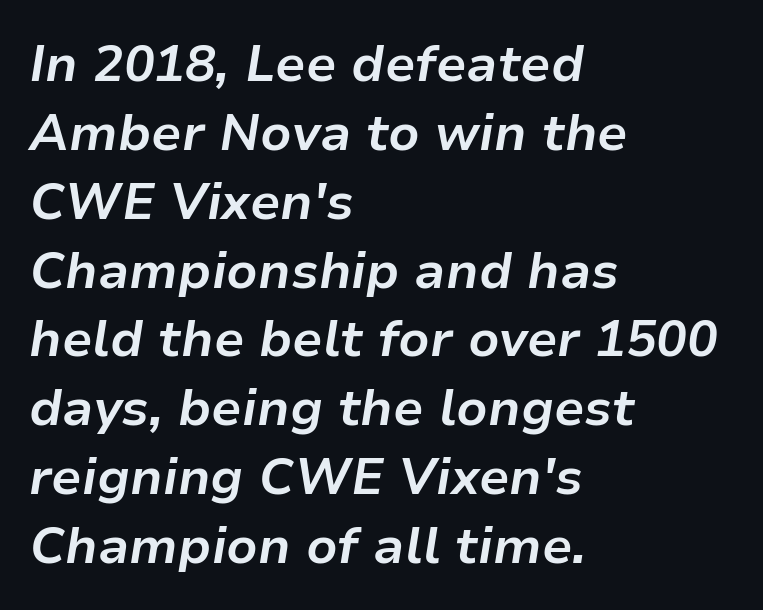
Q: Is the text bold? A: Yes.
Q: Is the text italic (slanted)? A: Yes, it leans right by about 9 degrees.
Q: Is the text underlined? A: No.
Q: How is the paragraph aligned? A: Left-aligned.
Q: Is the spacing between letters normal or unusually wide? A: Normal.
Q: Is the spacing between lines tight, normal or loose? A: Normal.
Q: Width (condensed, normal, or wide)? A: Normal.
Q: Stroke contrast? A: Low.
Q: x-height? A: Medium.
Q: Monospaced? A: No.
